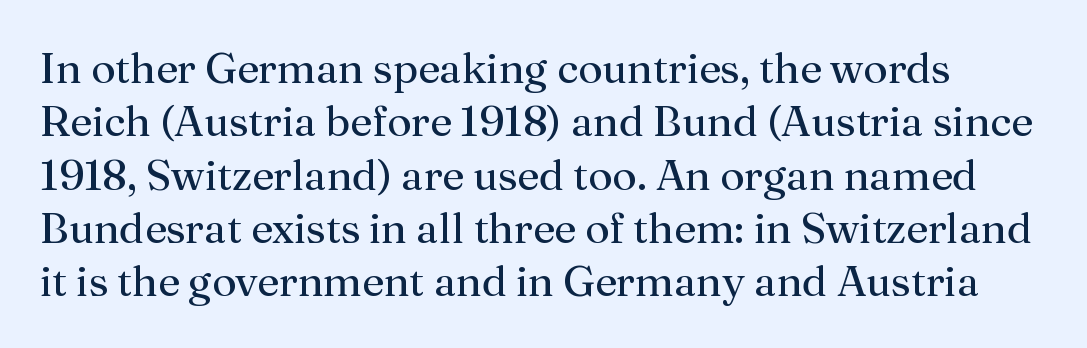
Proportional: the letters do not fall into vertical columns. Small tapered or slab feet sit at the stroke ends, so this counts as serif. The font sits on the lighter half of the weight spectrum, regular included. Rendered with straight, roman letterforms. Type without underlining. The tracking reads as untouched default to a designer's eye.
